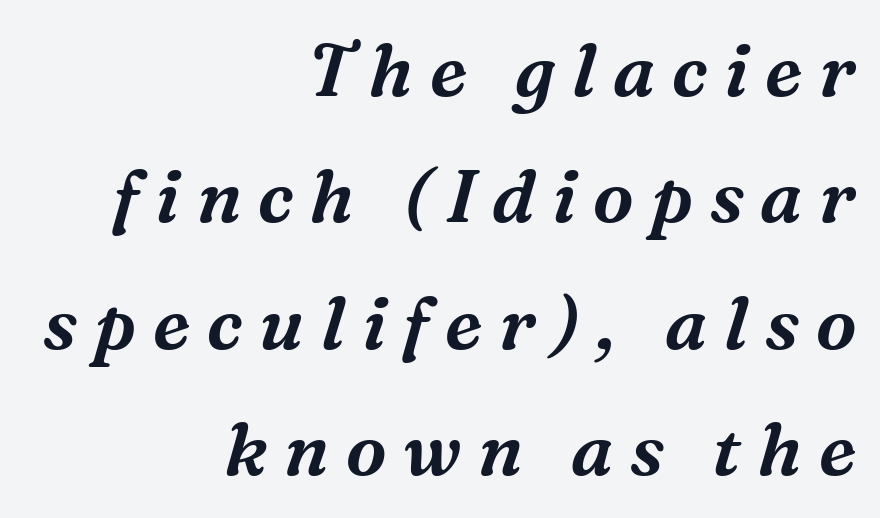
The image shows 73 px serif type, italic (leaning right); set right-aligned, line spacing 1.73x, unusually wide letter spacing (+0.23 em), not underlined; medium stroke contrast and a medium x-height.
